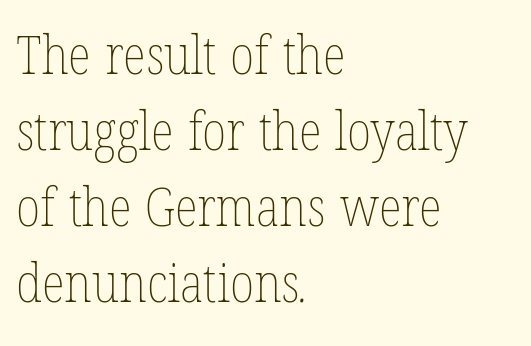
{"bold": "no", "weight": "thin", "width": "condensed", "stroke_contrast": "low", "x_height": "medium", "monospaced": "no", "underline": "no", "align": "left", "line_spacing": "normal", "line_spacing_ratio": 1.41, "letter_spacing": "normal", "letter_spacing_em": 0.0, "glyph_px": 54}
